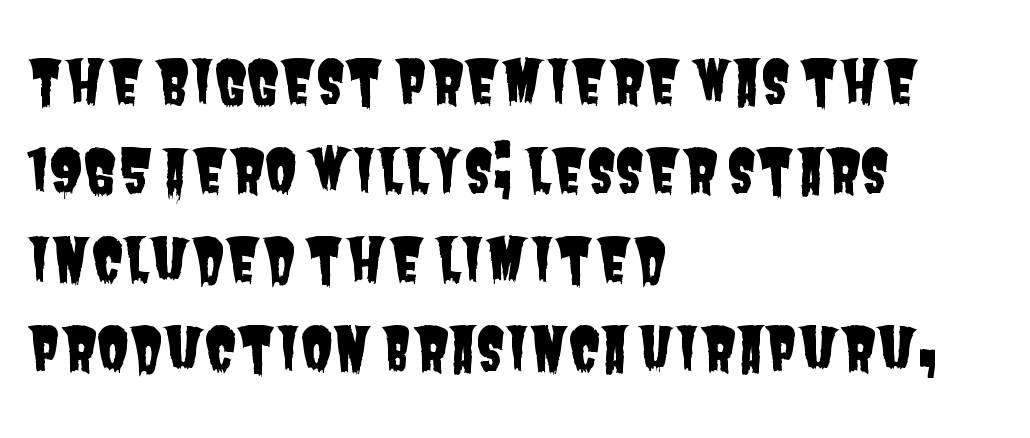
{"serif": "no", "width": "condensed", "stroke_contrast": "low", "x_height": "large", "monospaced": "no", "underline": "no", "align": "left", "line_spacing": "normal", "line_spacing_ratio": 1.51, "letter_spacing": "normal", "letter_spacing_em": 0.0, "glyph_px": 59}
